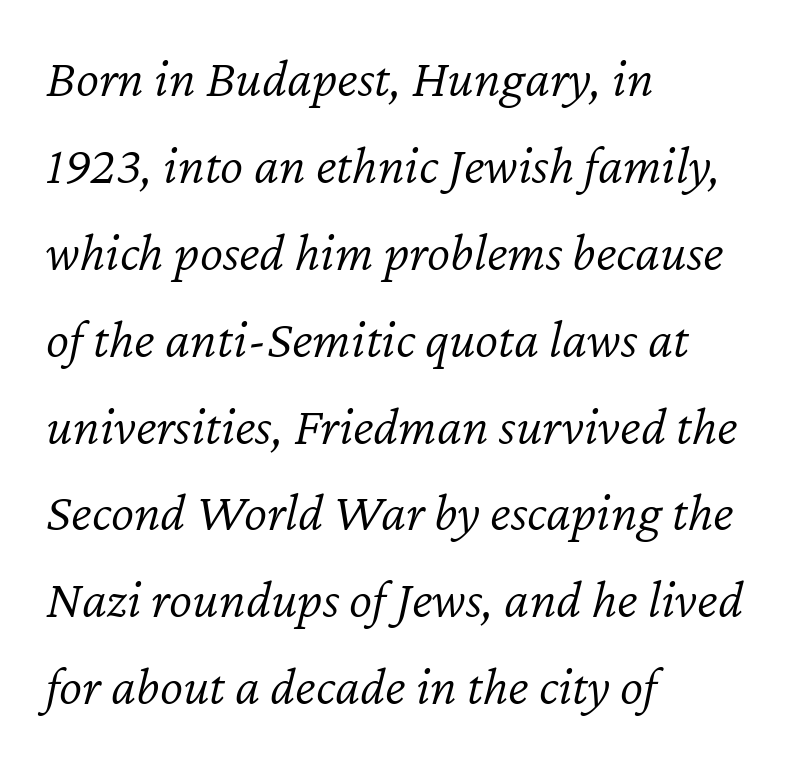
Q: Is the text bold? A: No.
Q: Is the text italic (slanted)? A: Yes, it leans right by about 12 degrees.
Q: Is the text underlined? A: No.
Q: How is the paragraph aligned? A: Left-aligned.
Q: Is the spacing between letters normal or unusually wide? A: Normal.
Q: Is the spacing between lines tight, normal or loose? A: Normal.
Q: Width (condensed, normal, or wide)? A: Normal.
Q: Stroke contrast? A: Low.
Q: x-height? A: Medium.
Q: Monospaced? A: No.
